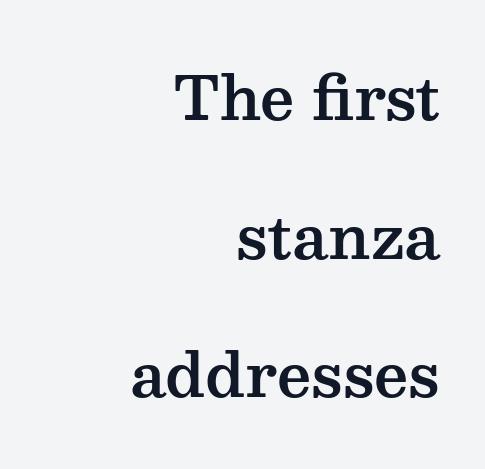
Q: Is the text italic (slanted)? A: No, it is upright.
Q: Is the typeface a serif or a sans-serif typeface? A: Serif.
Q: Is the text underlined? A: No.
Q: How is the paragraph aligned? A: Right-aligned.
Q: Is the spacing between letters normal or unusually wide? A: Normal.
Q: Is the spacing between lines tight, normal or loose? A: Loose.
Q: Width (condensed, normal, or wide)? A: Wide.
Q: Stroke contrast? A: Medium.
Q: x-height? A: Medium.
Q: Monospaced? A: No.
